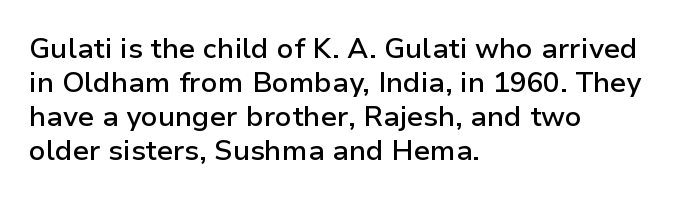
Q: Is the text bold? A: Semi-bold.
Q: Is the text italic (slanted)? A: No, it is upright.
Q: Is the typeface a serif or a sans-serif typeface? A: Sans-serif.
Q: Is the text underlined? A: No.
Q: How is the paragraph aligned? A: Left-aligned.
Q: Is the spacing between letters normal or unusually wide? A: Normal.
Q: Width (condensed, normal, or wide)? A: Normal.
Q: Stroke contrast? A: Low.
Q: x-height? A: Medium.
Q: Monospaced? A: No.
